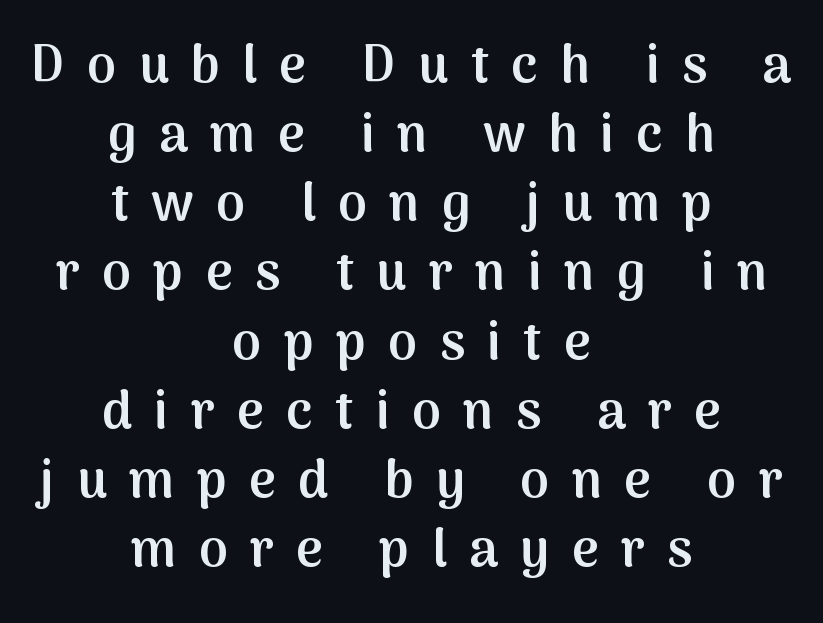
The image shows 52 px semibold sans-serif type, upright; set centered, normal line spacing (1.33x), unusually wide letter spacing (+0.43 em), not underlined; medium stroke contrast and a medium x-height.
